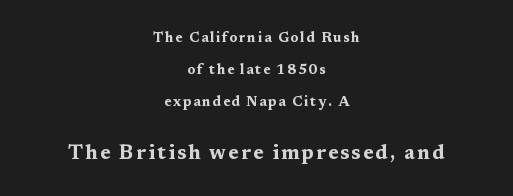
{"italic": "no", "bold": "yes", "underline": "no", "align": "center", "line_spacing": "loose", "line_spacing_ratio": 2.3, "larger_block": "second", "size_ratio": 1.43, "glyph_px": 20}
